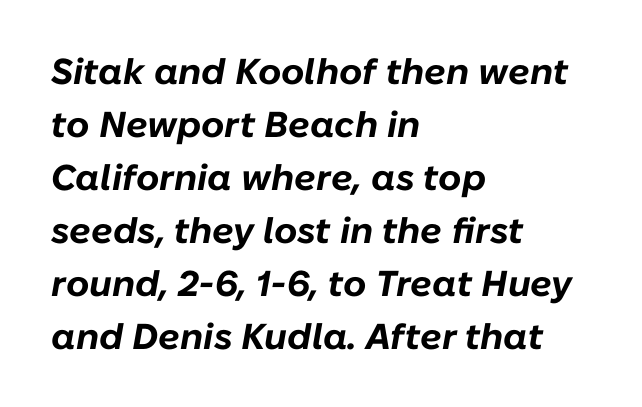
These lines sit exactly where default settings would place them. Glyph-to-glyph distance matches everyday printed text. Tall strokes in this sample are angled rather than plumb. Think of a printed novel: that variable character pitch is what you see here. Typographic density is high because the face is bold.
